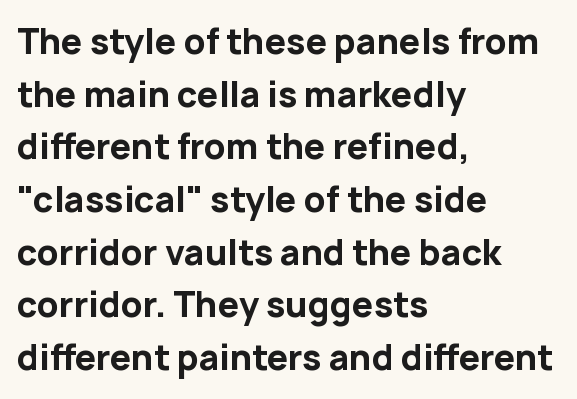
{"serif": "no", "italic": "no", "bold": "yes", "weight": "bold", "width": "normal", "stroke_contrast": "low", "x_height": "medium", "monospaced": "no", "underline": "no", "align": "left", "line_spacing": "normal", "line_spacing_ratio": 1.55, "letter_spacing": "normal", "letter_spacing_em": 0.0, "glyph_px": 34}
